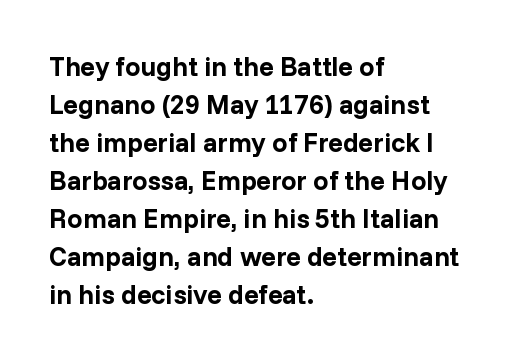
{"italic": "no", "bold": "yes", "underline": "no", "align": "left", "line_spacing": "normal", "line_spacing_ratio": 1.41, "letter_spacing": "normal", "letter_spacing_em": 0.0, "glyph_px": 27}
